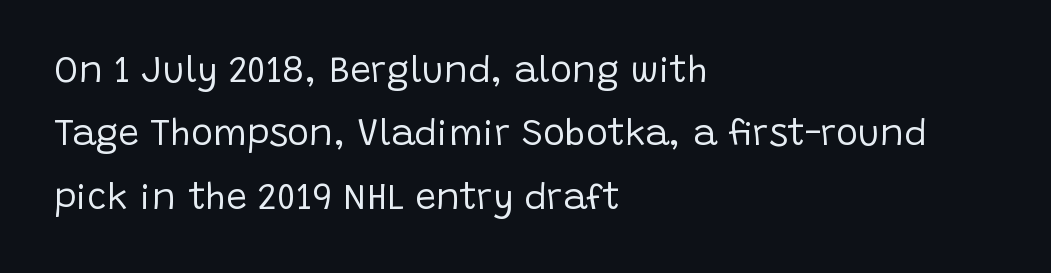
The image shows 37 px regular-weight sans-serif type, upright; set left-aligned, line spacing 1.71x, normal letter spacing, not underlined; low stroke contrast and a large x-height.
